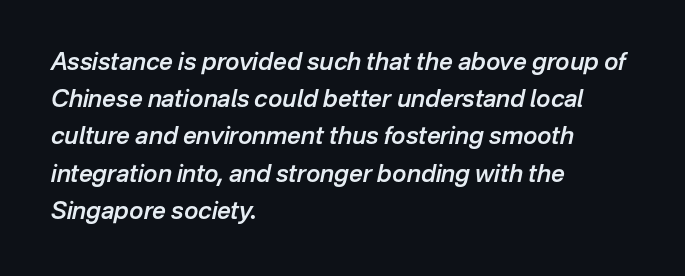
{"italic": "yes", "lean": "right", "slant_degrees": 12, "bold": "semi", "underline": "no", "align": "left", "line_spacing": "normal", "line_spacing_ratio": 1.55, "letter_spacing": "normal", "letter_spacing_em": 0.0, "glyph_px": 24}
